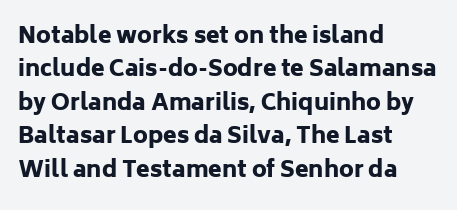
{"italic": "no", "bold": "yes", "underline": "no", "align": "left", "line_spacing": "normal", "line_spacing_ratio": 1.52, "letter_spacing": "normal", "letter_spacing_em": 0.0, "glyph_px": 22}
